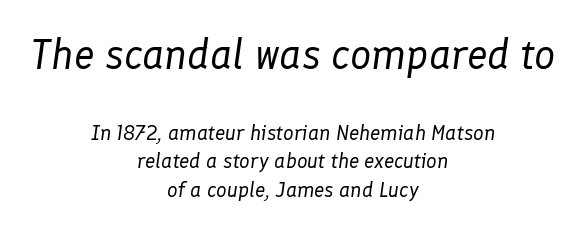
The image shows 42 px regular-weight type, italic (leaning right); set centered, normal line spacing (1.36x), normal letter spacing, not underlined; the first (top) block is 2.0x larger; low stroke contrast and a medium x-height.
